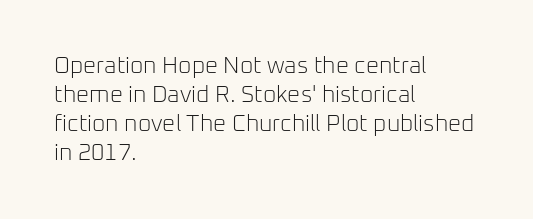
A typesetter would call this zero additional tracking. If you drew a line through each stem, it would be perfectly vertical. This block has exactly the height ordinary leading produces. Teacher's note: observe the even left margin — that is flush-left alignment. The area under the type is left untouched. This is not heavy type; no bold has been used.
